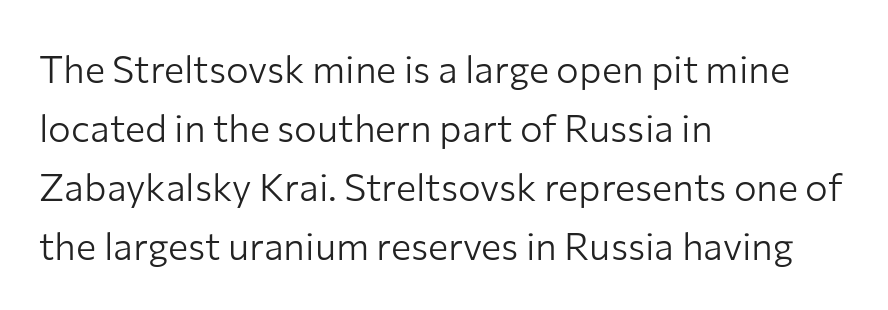
{"serif": "no", "italic": "no", "bold": "no", "weight": "light", "width": "normal", "stroke_contrast": "low", "x_height": "medium", "monospaced": "no", "underline": "no", "align": "left", "line_spacing": "normal", "line_spacing_ratio": 1.55, "letter_spacing": "normal", "letter_spacing_em": 0.0, "glyph_px": 38}
